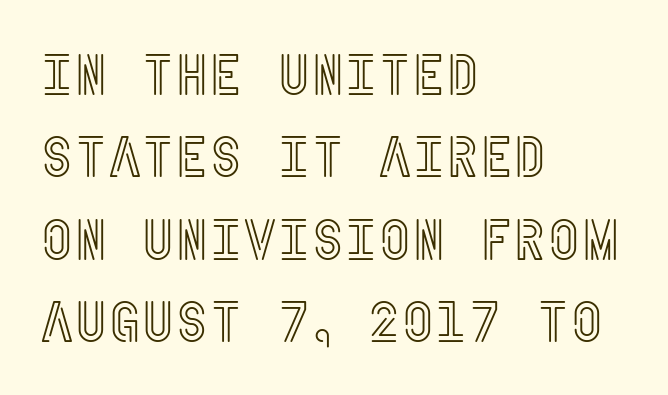
The image shows 58 px condensed type, upright; set left-aligned, normal line spacing (1.42x), normal letter spacing, not underlined; a large x-height.
